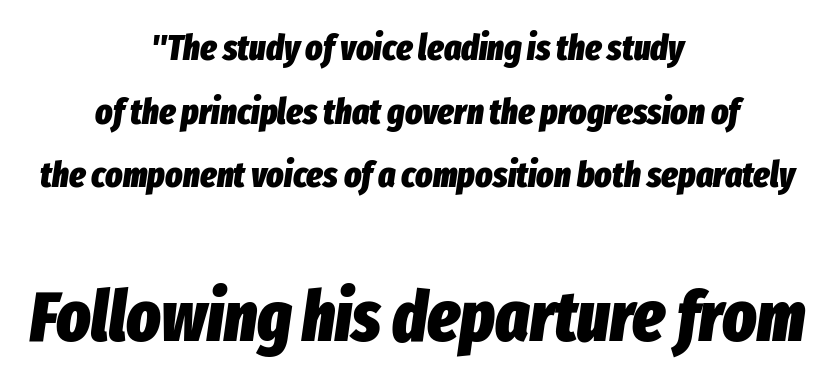
A clean baseline with only descenders dipping below it. Rendered with sloped, italic letterforms. Size contrast runs from small at the top to large at the bottom. This sample has the flowing, uneven cadence of proportional lettering.
